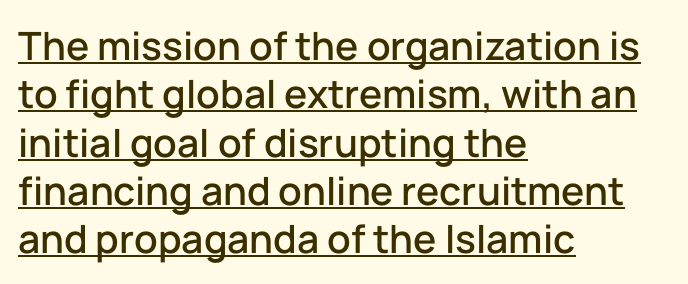
{"serif": "no", "italic": "no", "width": "normal", "stroke_contrast": "low", "x_height": "medium", "monospaced": "no", "underline": "yes", "align": "left", "line_spacing_ratio": 1.24, "letter_spacing": "normal", "letter_spacing_em": 0.0, "glyph_px": 39}
